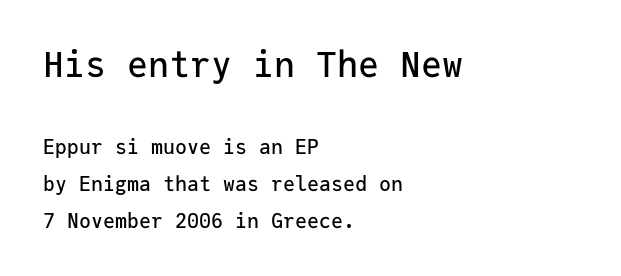
{"serif": "no", "italic": "no", "width": "normal", "stroke_contrast": "low", "x_height": "medium", "monospaced": "yes", "underline": "no", "align": "left", "line_spacing_ratio": 1.84, "letter_spacing": "normal", "letter_spacing_em": 0.0, "larger_block": "first", "size_ratio": 1.75, "glyph_px": 35}
